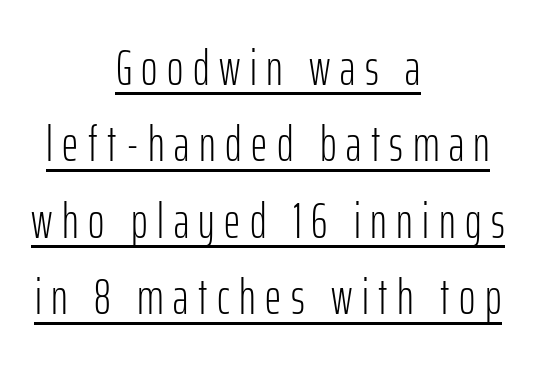
Each letter keeps its own natural width here, so spacing adapts to shape. Glance below the letters and you will spot a drawn line. Typeset on center — no edge is straight. A roman cut, with each character standing at attention.
